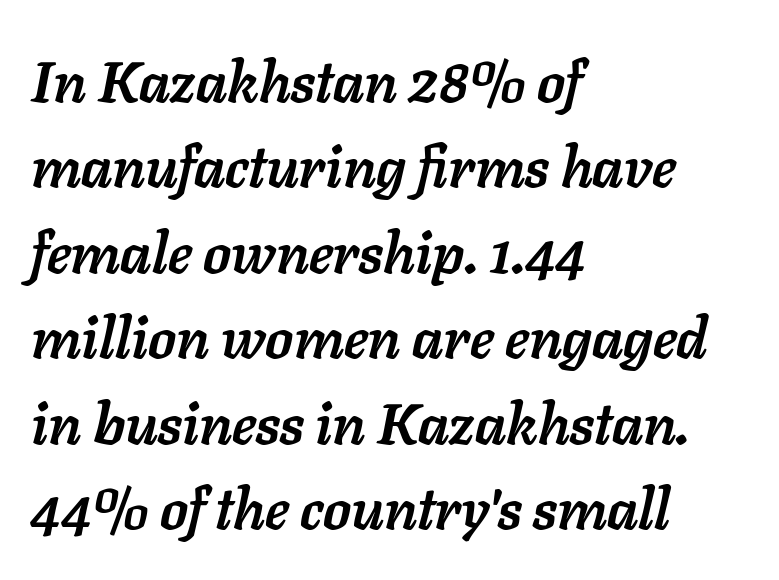
Successive baselines arrive at the customary interval. Bold? Absolutely — the strokes are thick and heavy. Rendered with sloped, italic letterforms. Each letter keeps its own natural width here, so spacing adapts to shape.
